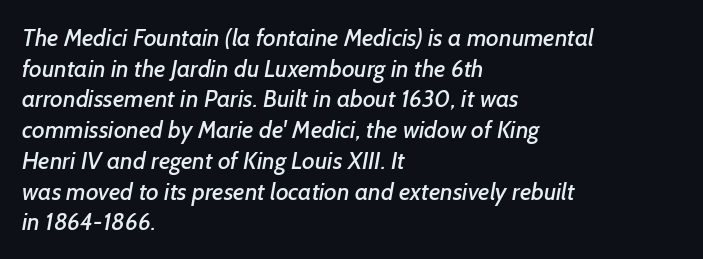
{"underline": "no", "align": "left", "line_spacing": "normal", "line_spacing_ratio": 1.28, "letter_spacing": "normal", "letter_spacing_em": 0.0, "glyph_px": 24}
